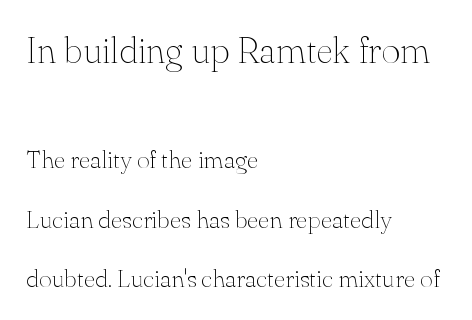
Character widths vary here, with narrow letters taking less room than wide ones. These lines stack with their left ends in a neat column. Caption: standard tracking, unaltered. The weight would be labelled regular, book, light, or lighter still. Serif or sans? Serif — the stroke terminals have little feet. Upright lettering throughout.
